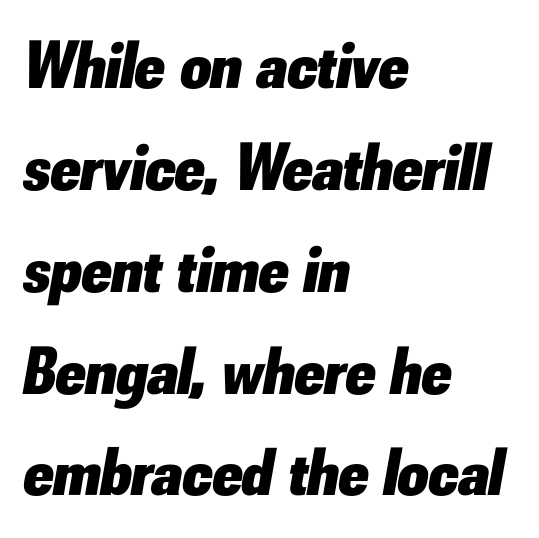
Q: Is the text bold? A: Yes.
Q: Is the text italic (slanted)? A: Yes, it leans right by about 10 degrees.
Q: Is the text underlined? A: No.
Q: How is the paragraph aligned? A: Left-aligned.
Q: Is the spacing between letters normal or unusually wide? A: Normal.
Q: Is the spacing between lines tight, normal or loose? A: Normal.
Q: Width (condensed, normal, or wide)? A: Normal.
Q: Stroke contrast? A: Low.
Q: x-height? A: Small.
Q: Monospaced? A: No.
